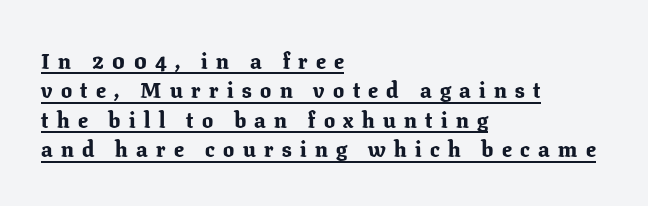
One-word summary of the alignment: left. This is underlined copy, the kind a proofreader might mark for attention. Compared with typical paragraphs, the rows here are spaced about the same. Characters remain perfectly vertical along every line. The typesetting leans heavy: a genuine bold.
